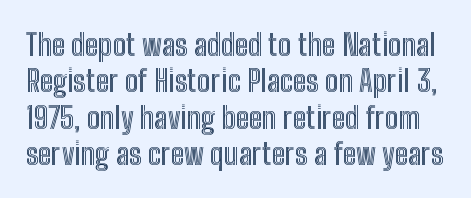
The image shows 30 px condensed type, upright; set line spacing 1.21x, normal letter spacing, not underlined; a medium x-height.
